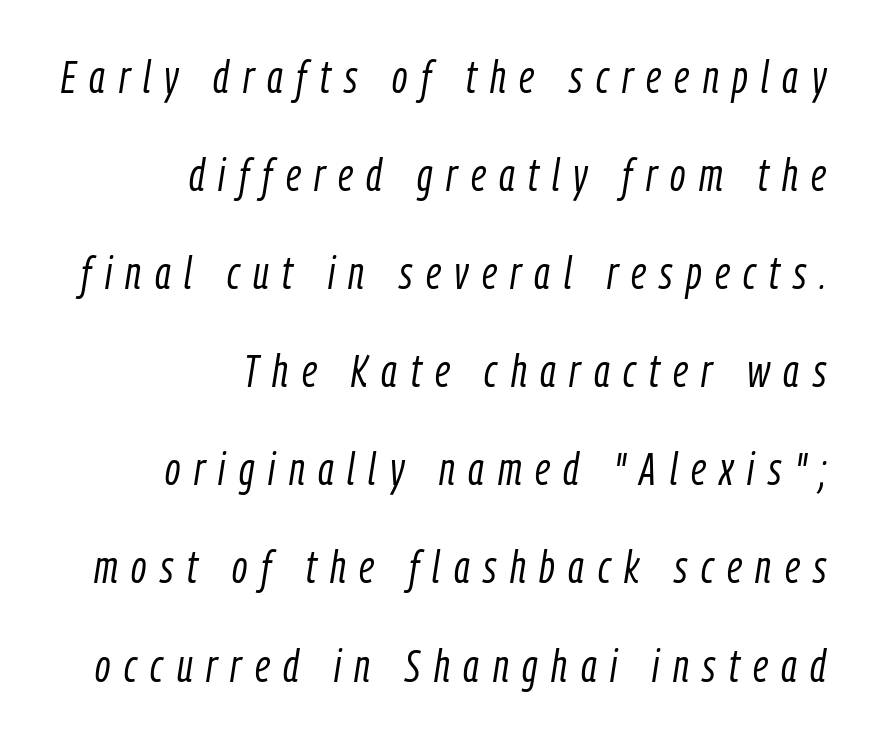
Compared with ordinary roman type, these characters are visibly tilted. The space directly below the letters is spotless. The lines are spread far apart with generous leading. Unbolded letterforms with no extra heft. The paragraph has a hard right edge and a soft left edge.
